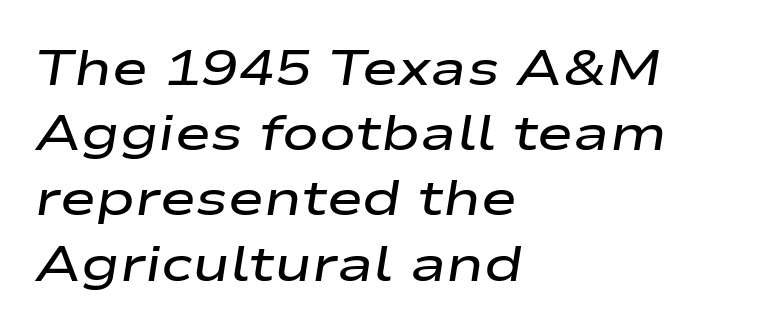
{"italic": "yes", "lean": "right", "slant_degrees": 9, "bold": "semi", "weight": "semibold", "width": "wide", "stroke_contrast": "low", "x_height": "medium", "monospaced": "no", "underline": "no", "align": "left", "line_spacing": "normal", "line_spacing_ratio": 1.33, "letter_spacing": "normal", "letter_spacing_em": 0.0, "glyph_px": 49}
